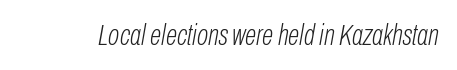
Unbolded letterforms with no extra heft. Varying glyph widths throughout — classic text-font behaviour. The words here are not underlined. Caption: standard tracking, unaltered. The typography opts for an oblique posture over an upright one.
